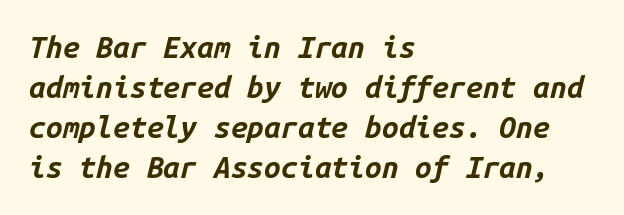
Rule under the text: the space is simply empty. Emphasis by weight is at full strength: bold. How are the letters spaced? Ordinarily, with no added tracking. Teacher's note: observe the even left margin — that is flush-left alignment. The rendering uses typewriter-style spacing with identical character cells.
